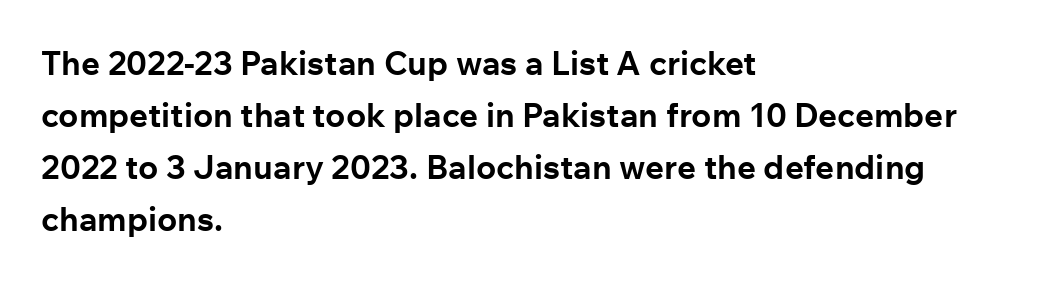
Q: Is the text bold? A: Yes.
Q: Is the text italic (slanted)? A: No, it is upright.
Q: Is the typeface a serif or a sans-serif typeface? A: Sans-serif.
Q: Is the text underlined? A: No.
Q: How is the paragraph aligned? A: Left-aligned.
Q: Is the spacing between letters normal or unusually wide? A: Normal.
Q: Is the spacing between lines tight, normal or loose? A: Normal.
Q: Width (condensed, normal, or wide)? A: Normal.
Q: Stroke contrast? A: Low.
Q: x-height? A: Medium.
Q: Monospaced? A: No.
